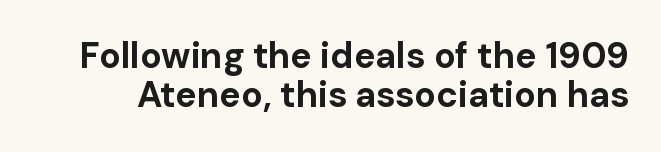
The face used here is proportionally spaced, like ordinary book or web type. Underline: absent. This block would grow much taller if given ordinary leading; it's compressed now. Thick stems and heavy bowls — unmistakably bold.
